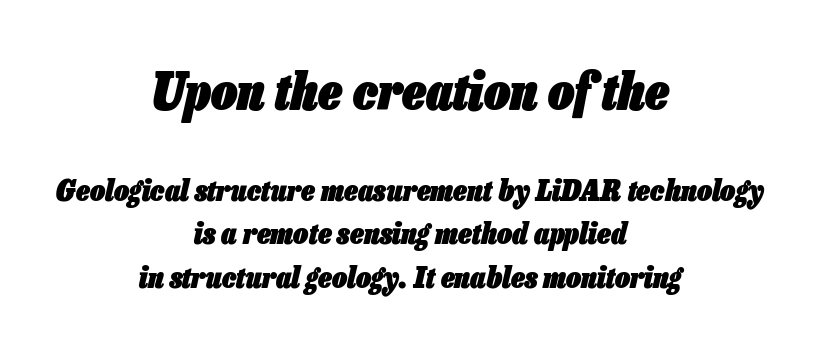
The image shows 52 px heavy, condensed type, italic (leaning right); set centered, normal line spacing (1.46x), normal letter spacing, not underlined; the first (top) block is 1.73x larger; low stroke contrast and a medium x-height.
